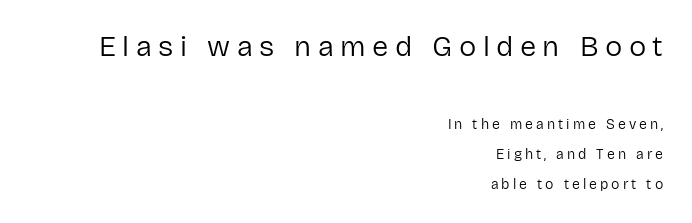
{"serif": "no", "italic": "no", "bold": "no", "weight": "regular", "width": "normal", "stroke_contrast": "low", "x_height": "medium", "monospaced": "no", "underline": "no", "align": "right", "line_spacing": "loose", "line_spacing_ratio": 2.16, "letter_spacing": "wide", "letter_spacing_em": 0.22, "larger_block": "first", "size_ratio": 2.07, "glyph_px": 29}
